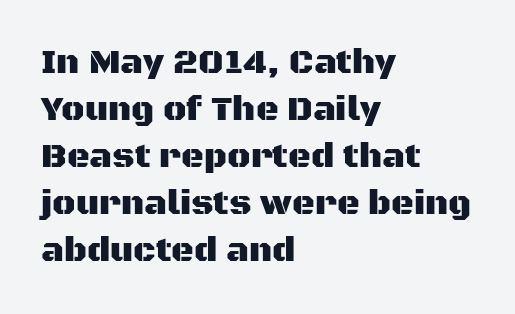
The image shows 35 px sans-serif type, upright; set left-aligned, normal line spacing (1.34x), normal letter spacing, not underlined; medium stroke contrast and a large x-height.
